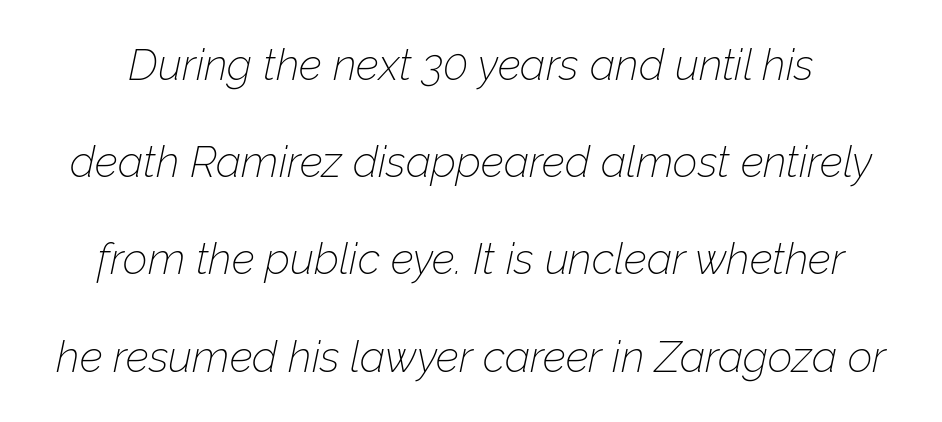
Q: Is the text bold? A: No.
Q: Is the text italic (slanted)? A: Yes, it leans right by about 12 degrees.
Q: Is the text underlined? A: No.
Q: Is the spacing between letters normal or unusually wide? A: Normal.
Q: Is the spacing between lines tight, normal or loose? A: Loose.
Q: Width (condensed, normal, or wide)? A: Normal.
Q: Stroke contrast? A: Low.
Q: x-height? A: Medium.
Q: Monospaced? A: No.
